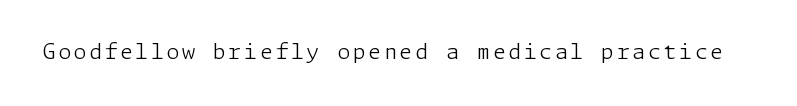
{"italic": "no", "bold": "no", "underline": "no", "glyph_px": 21}
